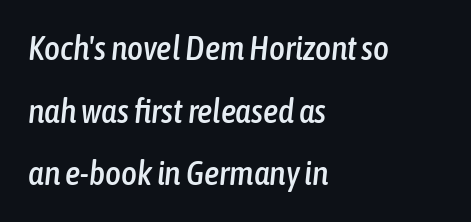
{"italic": "yes", "lean": "right", "slant_degrees": 6, "width": "condensed", "stroke_contrast": "low", "x_height": "medium", "monospaced": "no", "underline": "no", "align": "left", "line_spacing_ratio": 1.84, "letter_spacing": "normal", "letter_spacing_em": 0.0, "glyph_px": 34}
